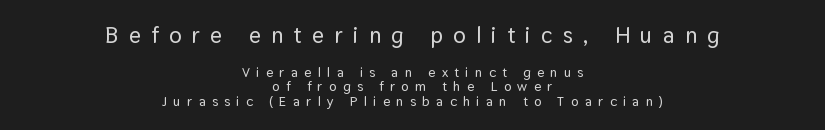
{"italic": "no", "underline": "no", "align": "center", "line_spacing": "tight", "line_spacing_ratio": 1.05, "letter_spacing": "wide", "letter_spacing_em": 0.45, "larger_block": "first", "size_ratio": 1.64, "glyph_px": 23}
